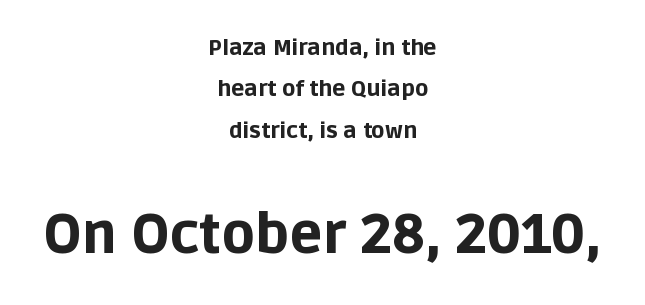
The text block is weighted toward neither margin, spreading evenly from the middle. The letters advance in unequal steps, a hallmark of proportional type. Character size in the trailing block exceeds that of the leading block. Typographic density is high because the face is bold. Spacing between characters is what you'd get straight out of the box. Serif or sans? Sans — the stroke terminals are bare.
